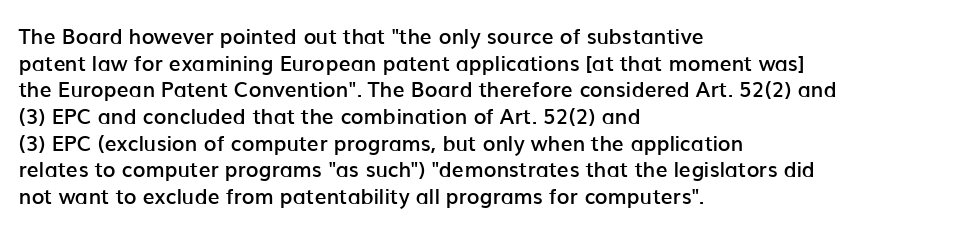
Q: Is the text bold? A: Semi-bold.
Q: Is the text italic (slanted)? A: No, it is upright.
Q: Is the text underlined? A: No.
Q: How is the paragraph aligned? A: Left-aligned.
Q: Is the spacing between letters normal or unusually wide? A: Normal.
Q: Is the spacing between lines tight, normal or loose? A: Normal.
